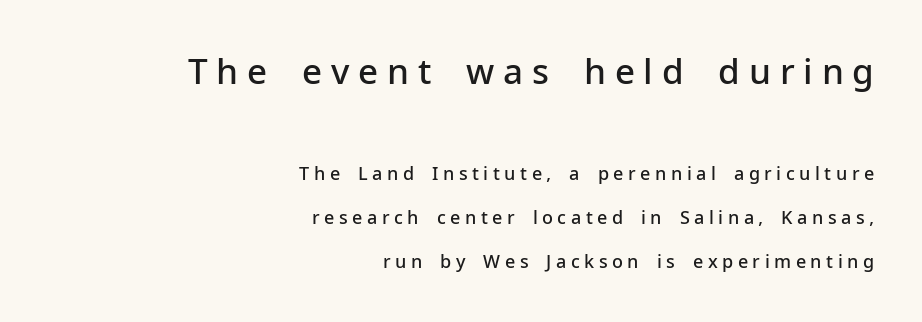
A sans-serif font was chosen for this passage. What stands out about the letter spacing? Its width — letters are far apart. Size contrast runs from large at the top to small at the bottom. Spacing verdict: proportional, widths tailored to each character.
